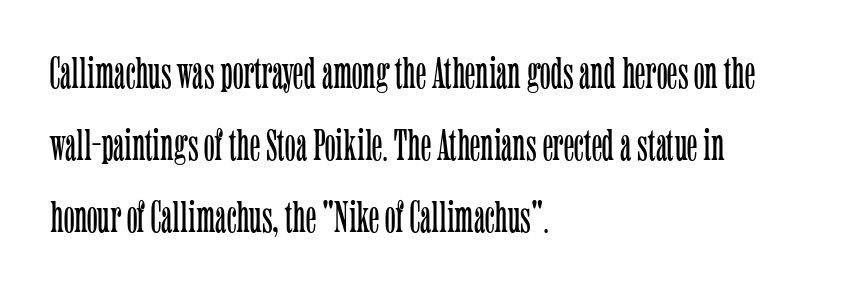
The image shows 45 px light, condensed serif type, upright; set left-aligned, normal line spacing (1.6x), normal letter spacing, not underlined; low stroke contrast and a medium x-height.
